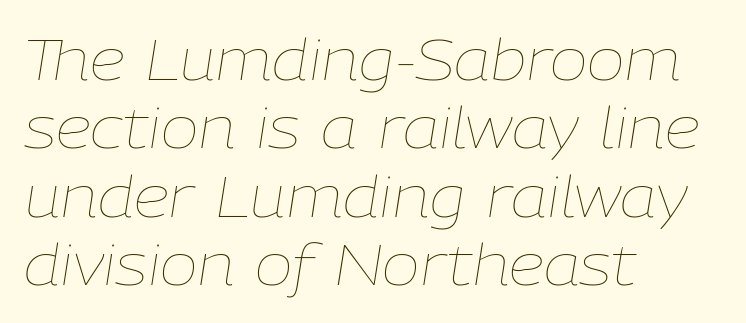
The image shows 57 px thin type, italic (leaning right); set left-aligned, line spacing 1.2x, normal letter spacing, not underlined; low stroke contrast and a medium x-height.
